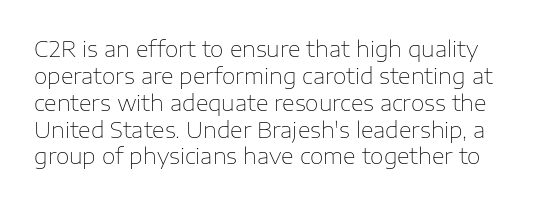
A quiet, ordinary-to-light weight characterises the typeface. A roman cut, with each character standing at attention. Default kerning and tracking; the words read as compact shapes. The string is rendered with underlining switched off.
